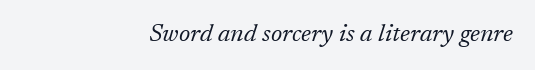
Horizontal alignment here is rightward, an uncommon choice for prose. Rule under the text: the space is simply empty. There is no visible air inserted between adjacent glyphs. When letters slant like this, we call the style italic. Stroke mass is kept to a normal reading level or below.
